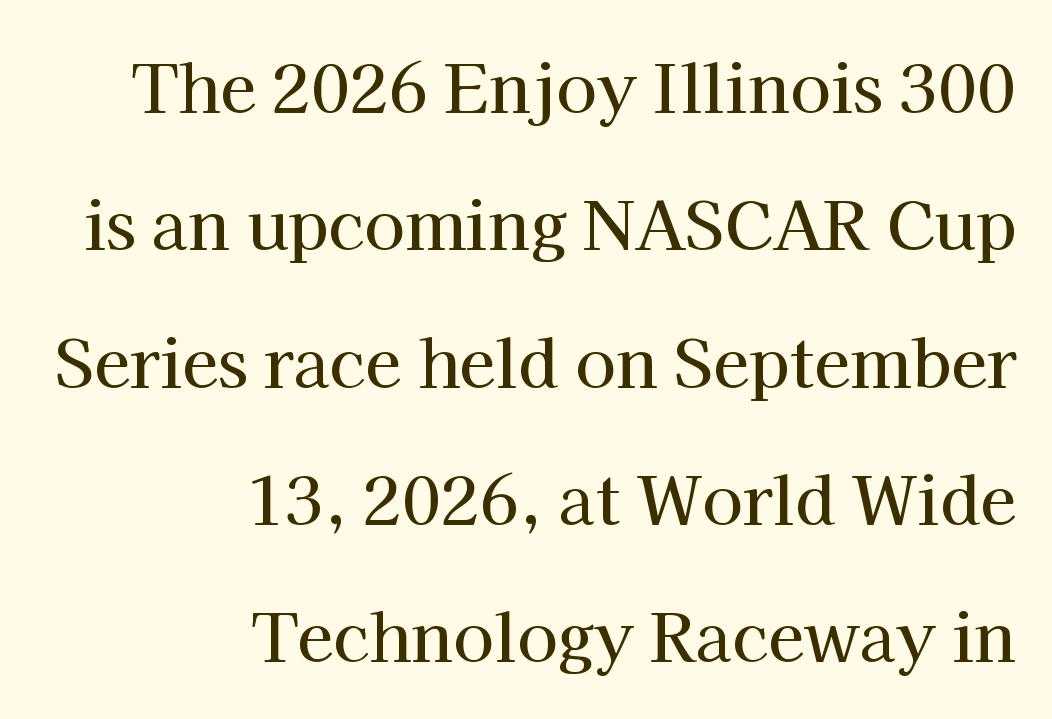
The image shows 66 px serif type, upright; set right-aligned, loose line spacing (2.08x), normal letter spacing, not underlined; high stroke contrast and a medium x-height.
